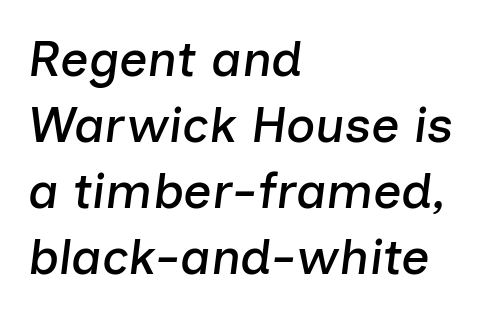
The image shows 50 px text type, italic (leaning right); set left-aligned, normal line spacing (1.32x), normal letter spacing, not underlined; low stroke contrast and a medium x-height.
